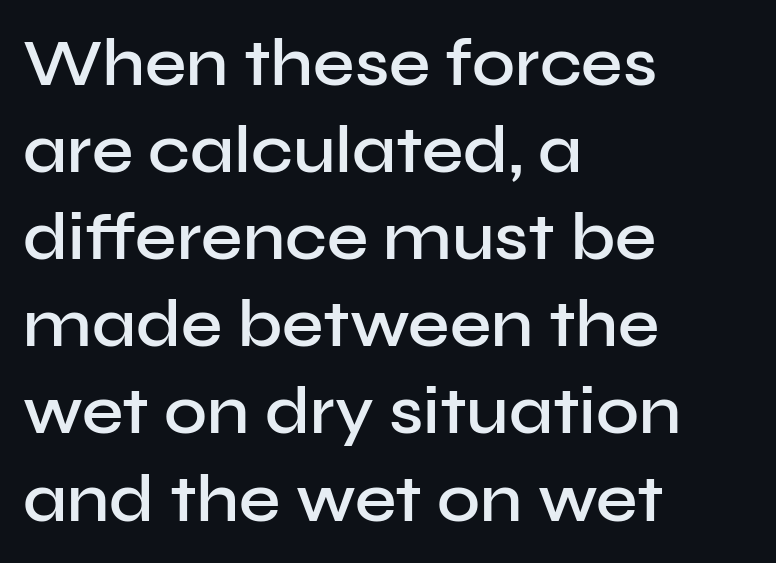
{"serif": "no", "italic": "no", "bold": "semi", "weight": "semibold", "width": "normal", "stroke_contrast": "low", "x_height": "medium", "monospaced": "no", "underline": "no", "align": "left", "line_spacing": "normal", "line_spacing_ratio": 1.32, "letter_spacing": "normal", "letter_spacing_em": 0.0, "glyph_px": 66}
